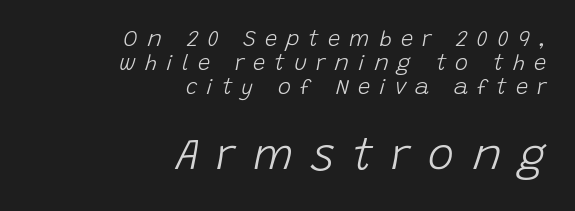
{"italic": "yes", "lean": "right", "slant_degrees": 15, "bold": "no", "weight": "light", "width": "normal", "stroke_contrast": "low", "x_height": "large", "monospaced": "no", "underline": "no", "align": "right", "line_spacing": "tight", "line_spacing_ratio": 1.09, "letter_spacing": "wide", "letter_spacing_em": 0.41, "larger_block": "second", "size_ratio": 2.0, "glyph_px": 44}
